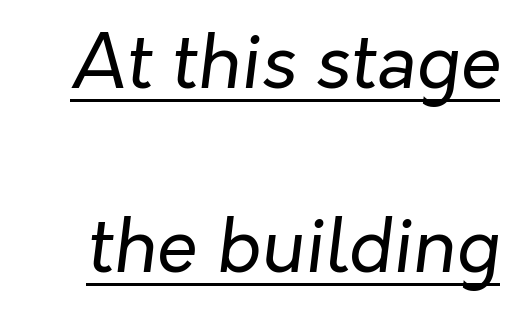
Q: Is the text bold? A: No.
Q: Is the text italic (slanted)? A: Yes, it leans right by about 7 degrees.
Q: Is the text underlined? A: Yes.
Q: Is the spacing between letters normal or unusually wide? A: Normal.
Q: Is the spacing between lines tight, normal or loose? A: Loose.
Q: Width (condensed, normal, or wide)? A: Normal.
Q: Stroke contrast? A: Low.
Q: x-height? A: Medium.
Q: Monospaced? A: No.
